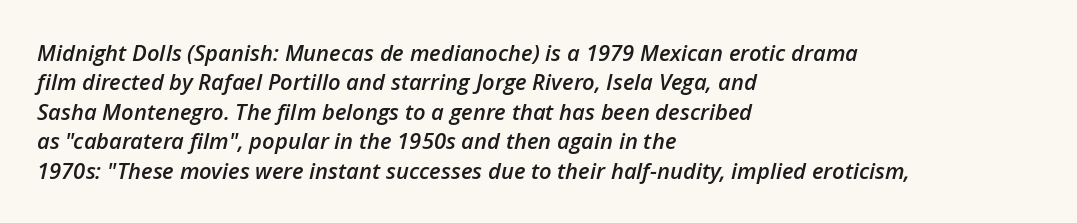
The image shows 22 px text type, italic (leaning right); set left-aligned, normal line spacing (1.34x), normal letter spacing, not underlined.
